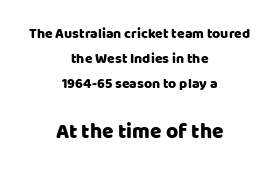
{"italic": "no", "underline": "no", "align": "center", "line_spacing_ratio": 1.78, "letter_spacing": "normal", "letter_spacing_em": 0.0, "larger_block": "second", "size_ratio": 1.5, "glyph_px": 21}
